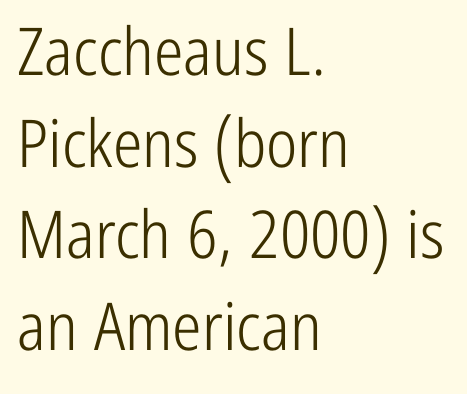
{"serif": "no", "italic": "no", "bold": "no", "weight": "light", "width": "condensed", "stroke_contrast": "low", "x_height": "medium", "monospaced": "no", "underline": "no", "align": "left", "line_spacing": "normal", "line_spacing_ratio": 1.39, "letter_spacing": "normal", "letter_spacing_em": 0.0, "glyph_px": 66}
